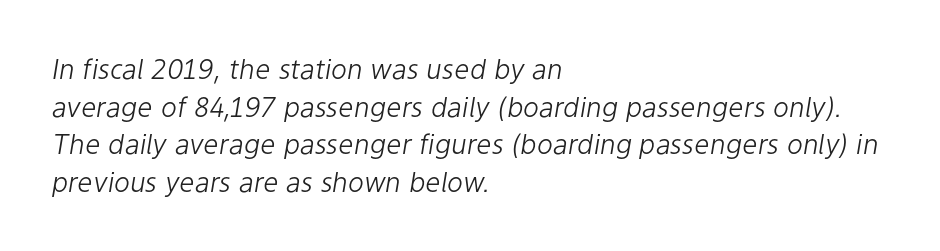
The letterforms sit shoulder to shoulder at normal distance. Stroke mass is kept to a normal reading level or below. Honestly, there is no underline to notice here at all. Style check: oblique. The space between consecutive lines is moderate.
